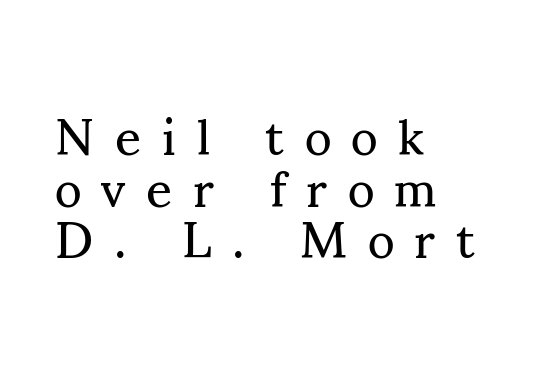
Q: Is the text bold? A: No.
Q: Is the text italic (slanted)? A: No, it is upright.
Q: Is the typeface a serif or a sans-serif typeface? A: Serif.
Q: Is the text underlined? A: No.
Q: How is the paragraph aligned? A: Left-aligned.
Q: Is the spacing between letters normal or unusually wide? A: Unusually wide.
Q: Is the spacing between lines tight, normal or loose? A: Tight.
Q: Width (condensed, normal, or wide)? A: Normal.
Q: Stroke contrast? A: Medium.
Q: x-height? A: Small.
Q: Monospaced? A: No.
